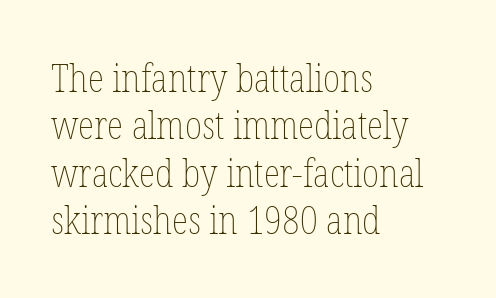
{"italic": "no", "bold": "no", "weight": "thin", "width": "condensed", "stroke_contrast": "low", "x_height": "medium", "monospaced": "no", "underline": "no", "align": "left", "line_spacing": "normal", "line_spacing_ratio": 1.25, "letter_spacing": "normal", "letter_spacing_em": 0.0, "glyph_px": 38}
